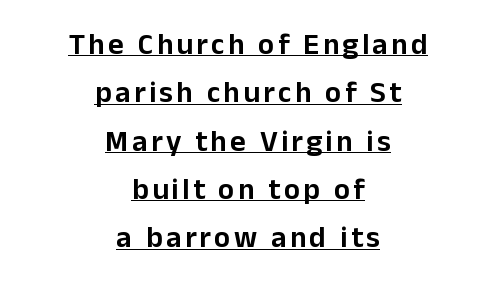
{"serif": "no", "italic": "no", "width": "normal", "stroke_contrast": "low", "x_height": "medium", "monospaced": "no", "underline": "yes", "align": "center", "line_spacing": "normal", "line_spacing_ratio": 1.61, "glyph_px": 30}
